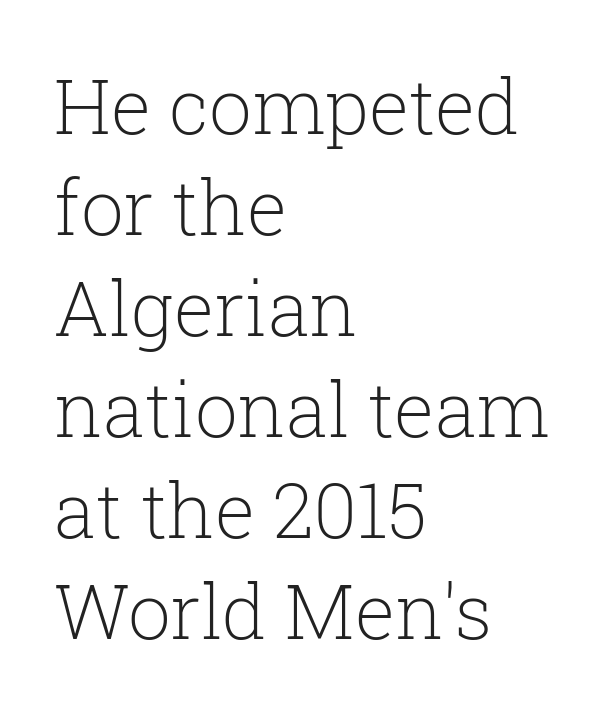
Q: Is the text bold? A: No.
Q: Is the text italic (slanted)? A: No, it is upright.
Q: Is the typeface a serif or a sans-serif typeface? A: Serif.
Q: Is the text underlined? A: No.
Q: How is the paragraph aligned? A: Left-aligned.
Q: Is the spacing between letters normal or unusually wide? A: Normal.
Q: Is the spacing between lines tight, normal or loose? A: Normal.
Q: Width (condensed, normal, or wide)? A: Normal.
Q: Stroke contrast? A: Low.
Q: x-height? A: Medium.
Q: Monospaced? A: No.
